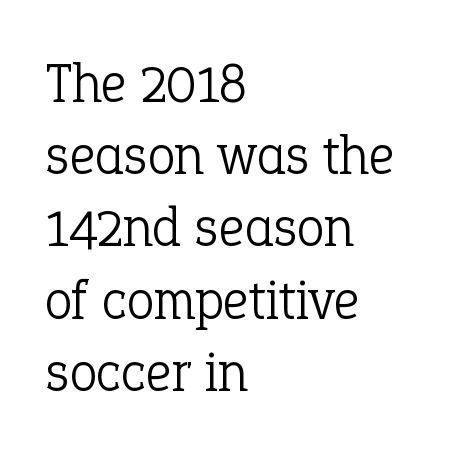
Q: Is the text bold? A: No.
Q: Is the text italic (slanted)? A: No, it is upright.
Q: Is the typeface a serif or a sans-serif typeface? A: Serif.
Q: Is the text underlined? A: No.
Q: How is the paragraph aligned? A: Left-aligned.
Q: Is the spacing between letters normal or unusually wide? A: Normal.
Q: Is the spacing between lines tight, normal or loose? A: Normal.
Q: Width (condensed, normal, or wide)? A: Normal.
Q: Stroke contrast? A: Low.
Q: x-height? A: Medium.
Q: Monospaced? A: No.
